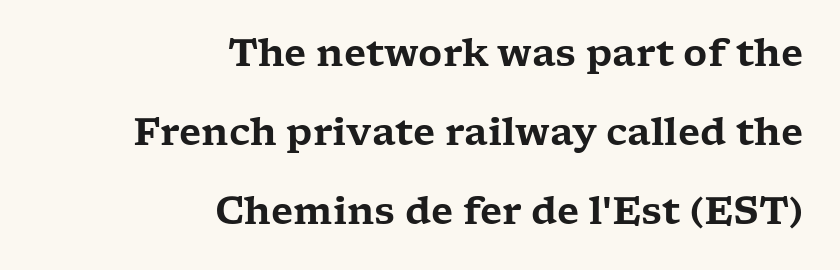
Q: Is the text italic (slanted)? A: No, it is upright.
Q: Is the typeface a serif or a sans-serif typeface? A: Serif.
Q: Is the text underlined? A: No.
Q: How is the paragraph aligned? A: Right-aligned.
Q: Is the spacing between letters normal or unusually wide? A: Normal.
Q: Is the spacing between lines tight, normal or loose? A: Loose.
Q: Width (condensed, normal, or wide)? A: Wide.
Q: Stroke contrast? A: Low.
Q: x-height? A: Medium.
Q: Monospaced? A: No.
